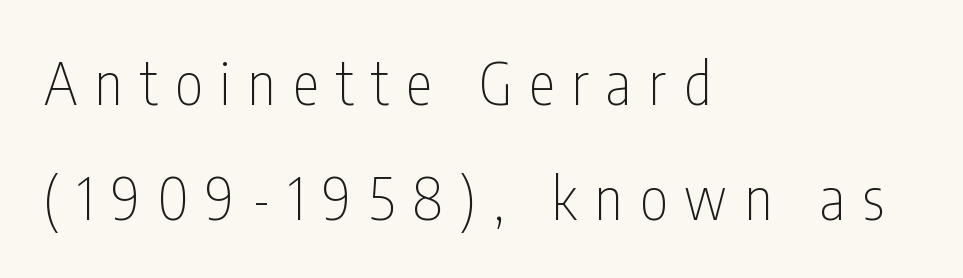
Every row of glyphs begins at an identical x-position on the left. The baseline area is clear. Note the varied advance widths — an 'i' is clearly narrower than an 'm'. Compared with a typical body face, this is equally light or lighter still. No italicization has been applied; the sample stays upright. Substantial extra tracking has been applied to these lines.
